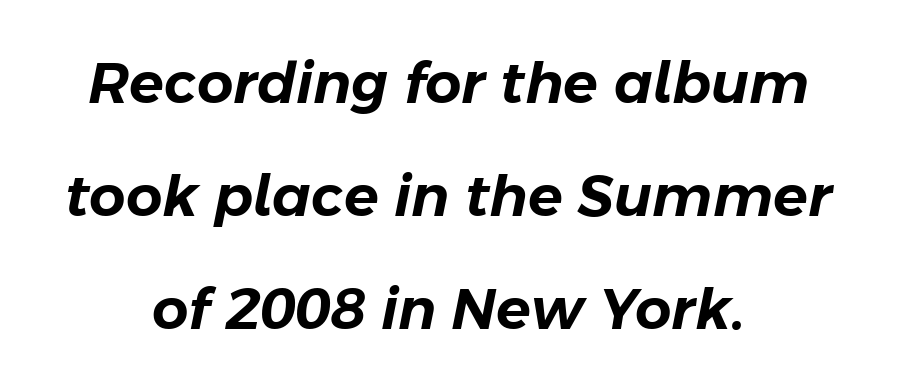
Q: Is the text italic (slanted)? A: Yes, it leans right by about 11 degrees.
Q: Is the text underlined? A: No.
Q: How is the paragraph aligned? A: Centered.
Q: Is the spacing between letters normal or unusually wide? A: Normal.
Q: Is the spacing between lines tight, normal or loose? A: Loose.
Q: Width (condensed, normal, or wide)? A: Normal.
Q: Stroke contrast? A: Low.
Q: x-height? A: Medium.
Q: Monospaced? A: No.
